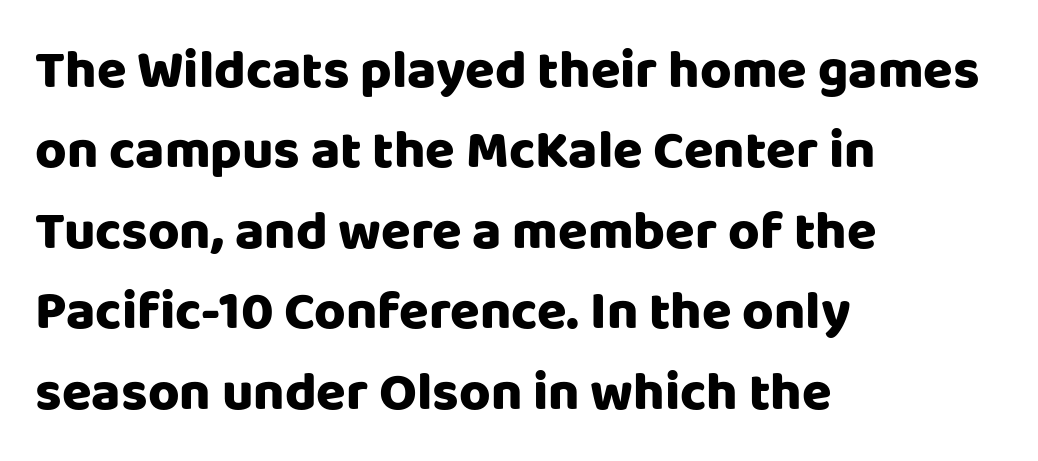
How would I describe the line gaps? Plain and ordinary. The designer went with a sans here, leaving each stem footless. Characters follow at the spacing the type designer built in. Beneath every word, the page is bare.
